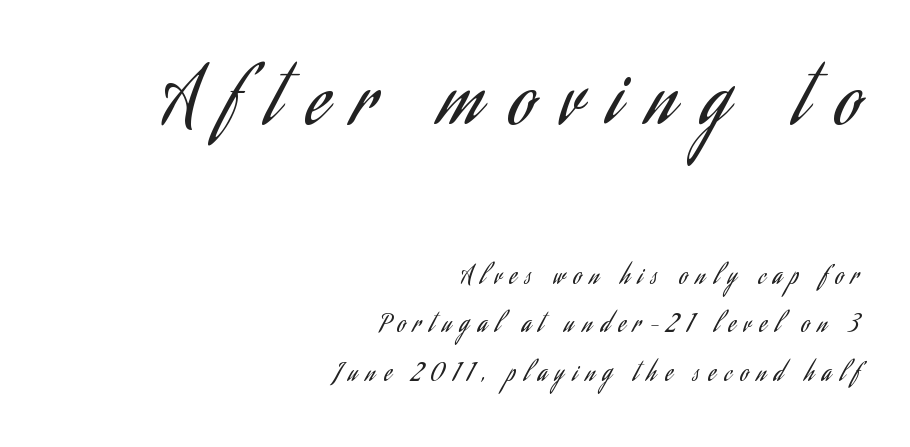
Descenders hang freely into open space. The tracking jumps out immediately: characters are airy and widely separated. The line-height multiplier appears high, well above default. The typesetting does not lean heavy: it is not bold.
